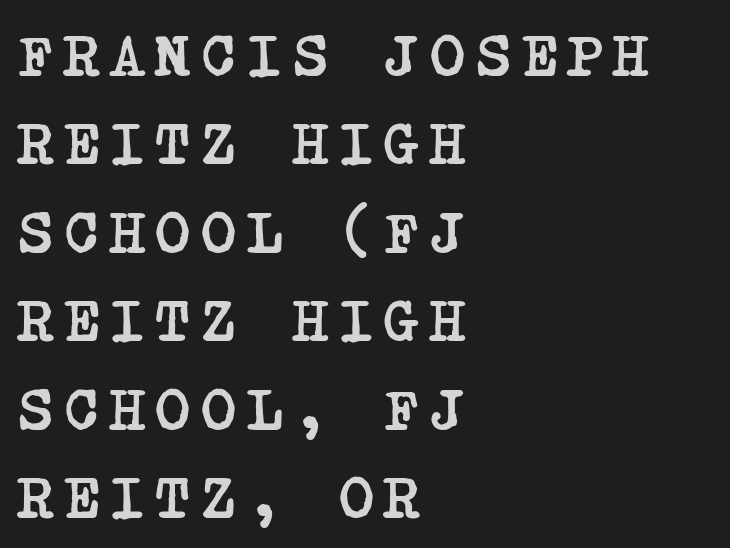
Q: Is the text bold? A: Yes.
Q: Is the typeface a serif or a sans-serif typeface? A: Serif.
Q: Is the text underlined? A: No.
Q: How is the paragraph aligned? A: Left-aligned.
Q: Is the spacing between lines tight, normal or loose? A: Normal.
Q: Width (condensed, normal, or wide)? A: Condensed.
Q: Stroke contrast? A: Low.
Q: x-height? A: Large.
